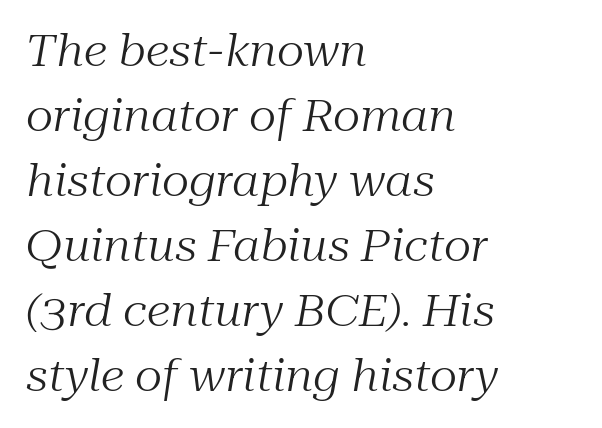
The image shows 43 px regular-weight serif type, italic (leaning right); set left-aligned, normal line spacing (1.51x), normal letter spacing, not underlined; medium stroke contrast and a medium x-height.
